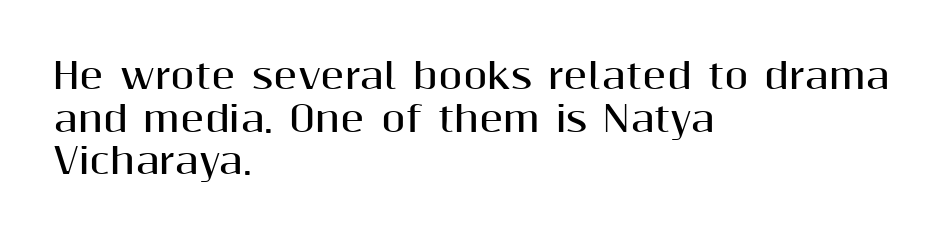
{"serif": "no", "italic": "no", "bold": "yes", "weight": "bold", "width": "normal", "stroke_contrast": "medium", "x_height": "medium", "monospaced": "no", "underline": "no", "align": "left", "line_spacing_ratio": 1.22, "letter_spacing": "normal", "letter_spacing_em": 0.0, "glyph_px": 35}
